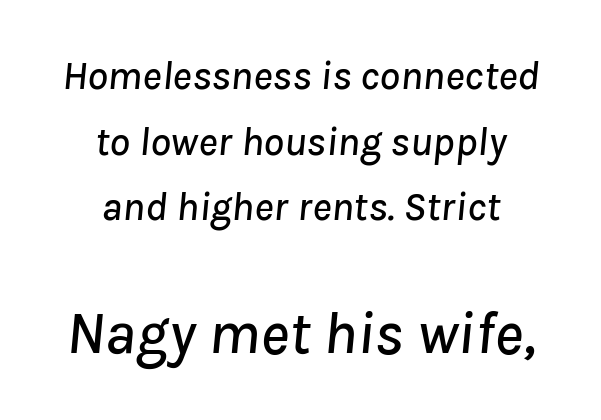
The image shows 61 px text type, italic (leaning right); set centered, normal line spacing (1.6x), normal letter spacing, not underlined; the second (bottom) block is 1.49x larger; low stroke contrast and a medium x-height.
